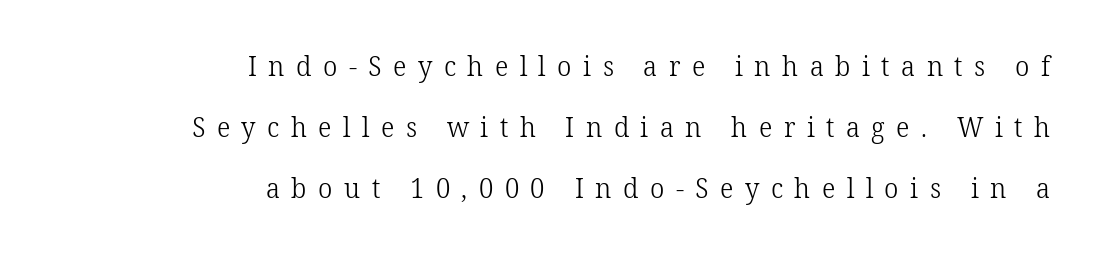
Q: Is the text bold? A: No.
Q: Is the text italic (slanted)? A: No, it is upright.
Q: Is the typeface a serif or a sans-serif typeface? A: Serif.
Q: Is the text underlined? A: No.
Q: How is the paragraph aligned? A: Right-aligned.
Q: Is the spacing between letters normal or unusually wide? A: Unusually wide.
Q: Is the spacing between lines tight, normal or loose? A: Loose.
Q: Width (condensed, normal, or wide)? A: Normal.
Q: Stroke contrast? A: Low.
Q: x-height? A: Medium.
Q: Monospaced? A: No.
